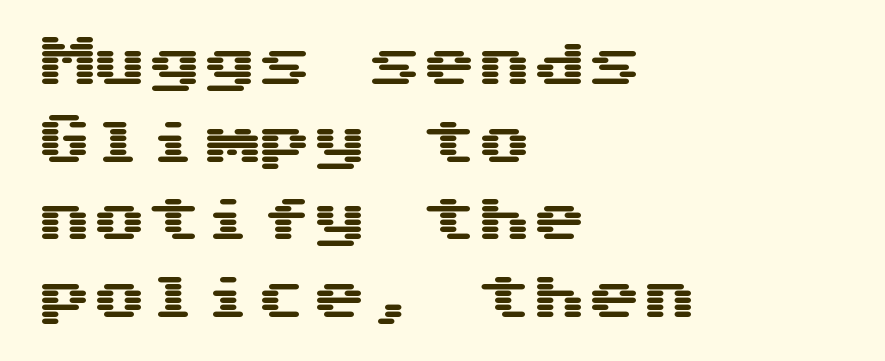
The compositor pushed each line to the left boundary. Rendered with straight, roman letterforms. Type style note: lacks serifs. Decoration check: the copy has no underline. A normal amount of white space separates one row of letters from the next.
